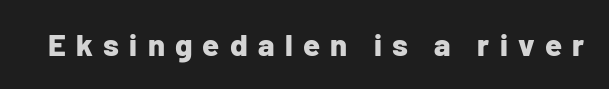
Inter-character spacing is expanded well beyond the font's built-in metrics. The baseline area is clear. You can tell from the bare stems that sans-serif type was used. This is roman type, the default non-slanted kind. Spacing verdict: proportional, widths tailored to each character.
